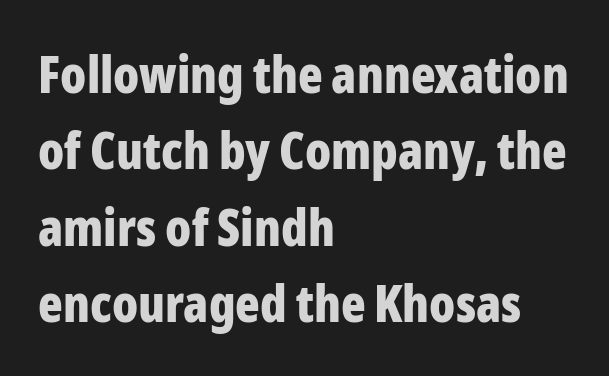
Does the type have serifs? No, each stem ends abruptly. Looks like regular typesetting: each glyph gets only the width it needs. The lines are quadded left. The sample has been set heavy, in full bold. Nobody touched the tracking dial on this one. Unlike italic type, these characters show no tilt at all.
